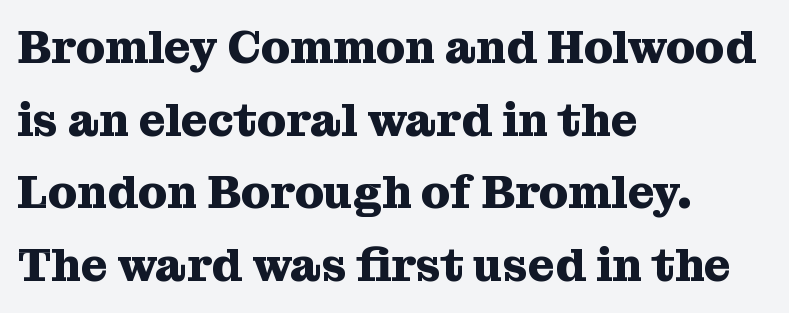
Q: Is the text bold? A: Yes.
Q: Is the text italic (slanted)? A: No, it is upright.
Q: Is the typeface a serif or a sans-serif typeface? A: Serif.
Q: Is the text underlined? A: No.
Q: How is the paragraph aligned? A: Left-aligned.
Q: Is the spacing between letters normal or unusually wide? A: Normal.
Q: Is the spacing between lines tight, normal or loose? A: Normal.
Q: Width (condensed, normal, or wide)? A: Normal.
Q: Stroke contrast? A: Medium.
Q: x-height? A: Medium.
Q: Monospaced? A: No.
